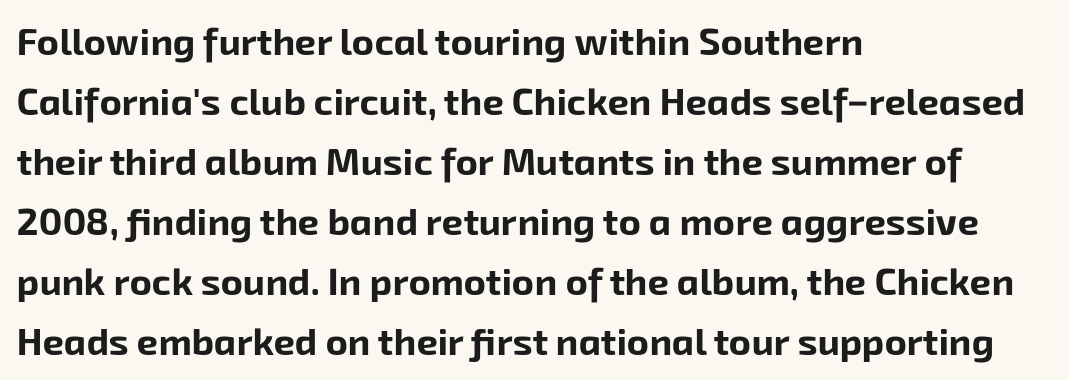
The image shows 38 px bold sans-serif type; set left-aligned, normal line spacing (1.58x), normal letter spacing, not underlined; low stroke contrast and a medium x-height.
